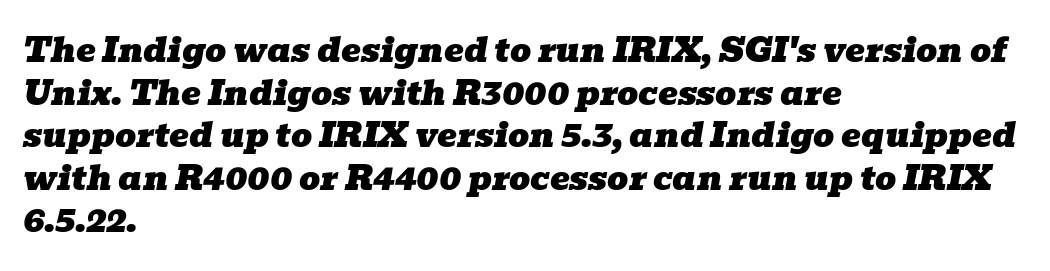
Q: Is the text italic (slanted)? A: Yes, it leans right by about 10 degrees.
Q: Is the typeface a serif or a sans-serif typeface? A: Serif.
Q: Is the text underlined? A: No.
Q: How is the paragraph aligned? A: Left-aligned.
Q: Is the spacing between letters normal or unusually wide? A: Normal.
Q: Is the spacing between lines tight, normal or loose? A: Normal.
Q: Width (condensed, normal, or wide)? A: Wide.
Q: Stroke contrast? A: Low.
Q: x-height? A: Medium.
Q: Monospaced? A: No.
